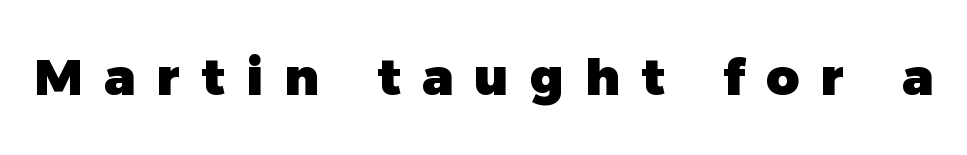
The letters advance in unequal steps, a hallmark of proportional type. How heavy is the stroke? Heavy — this is a bold. Stroke terminals: plain, sans-serif. How are the letters spaced? Widely, with obvious added tracking. Lines of text with bare space underneath.
